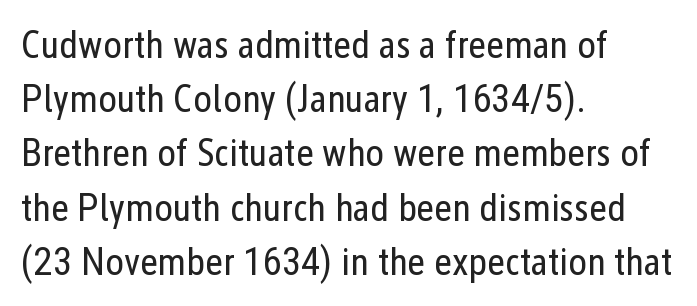
Q: Is the text bold? A: No.
Q: Is the text italic (slanted)? A: No, it is upright.
Q: Is the typeface a serif or a sans-serif typeface? A: Sans-serif.
Q: Is the text underlined? A: No.
Q: How is the paragraph aligned? A: Left-aligned.
Q: Is the spacing between letters normal or unusually wide? A: Normal.
Q: Is the spacing between lines tight, normal or loose? A: Normal.
Q: Width (condensed, normal, or wide)? A: Condensed.
Q: Stroke contrast? A: Low.
Q: x-height? A: Medium.
Q: Monospaced? A: No.
